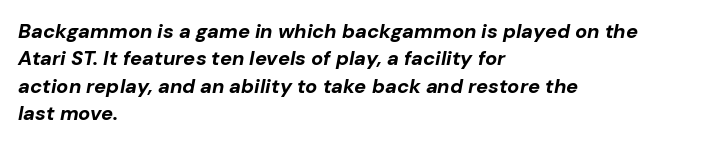
The image shows 20 px bold type, italic (leaning right); set left-aligned, normal line spacing (1.37x), normal letter spacing, not underlined.
